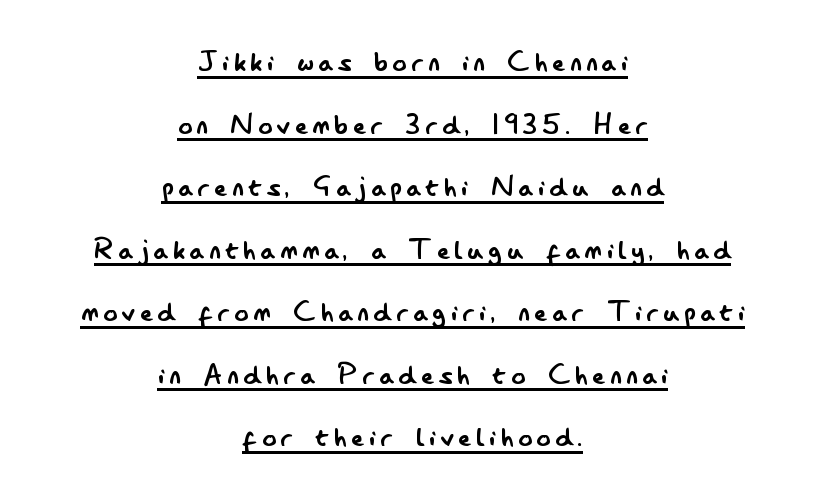
The image shows 34 px regular-weight, condensed sans-serif type, upright; set centered, line spacing 1.84x, underlined; low stroke contrast and a small x-height.
